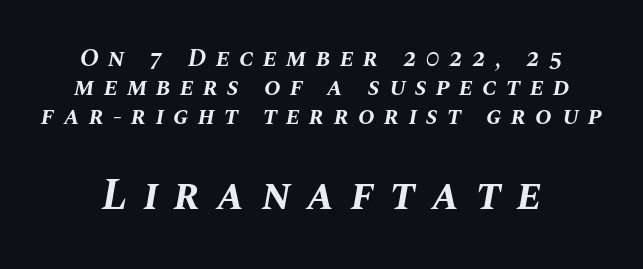
Q: Is the text bold? A: Yes.
Q: Is the text italic (slanted)? A: Yes, it leans right by about 10 degrees.
Q: Is the text underlined? A: No.
Q: Is the spacing between letters normal or unusually wide? A: Unusually wide.
Q: Which block of text is set in a larger size, the first (top) or the second (bottom)? A: The second (bottom) one.
Q: Width (condensed, normal, or wide)? A: Normal.
Q: Stroke contrast? A: Medium.
Q: x-height? A: Large.
Q: Monospaced? A: No.
